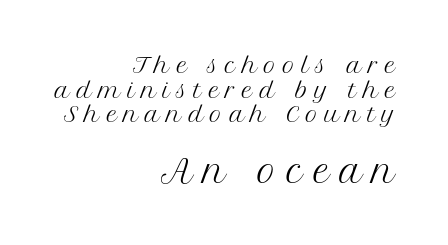
Q: Is the text bold? A: No.
Q: Is the text italic (slanted)? A: Yes.
Q: Is the text underlined? A: No.
Q: How is the paragraph aligned? A: Right-aligned.
Q: Is the spacing between letters normal or unusually wide? A: Unusually wide.
Q: Which block of text is set in a larger size, the first (top) or the second (bottom)? A: The second (bottom) one.
Q: Width (condensed, normal, or wide)? A: Normal.
Q: Stroke contrast? A: Medium.
Q: x-height? A: Medium.
Q: Monospaced? A: No.
